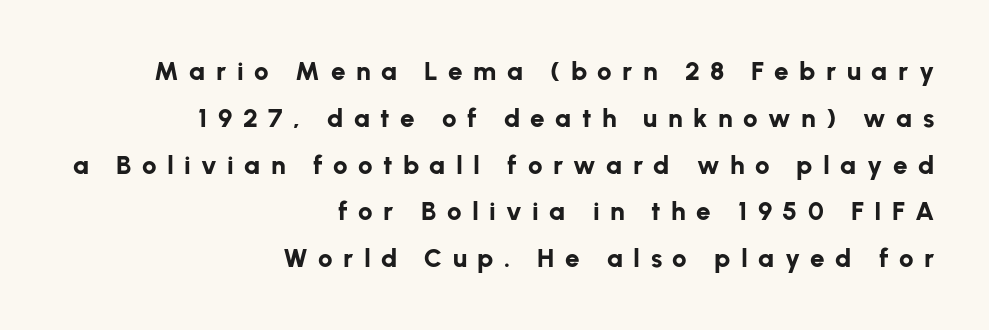
The line texture is sparse and dotted thanks to wide tracking. The letters are bold, with thick, heavy strokes. Honestly, there is no underline to notice here at all. Horizontally, the lines are justified to the trailing edge only. Posture: upright roman.
